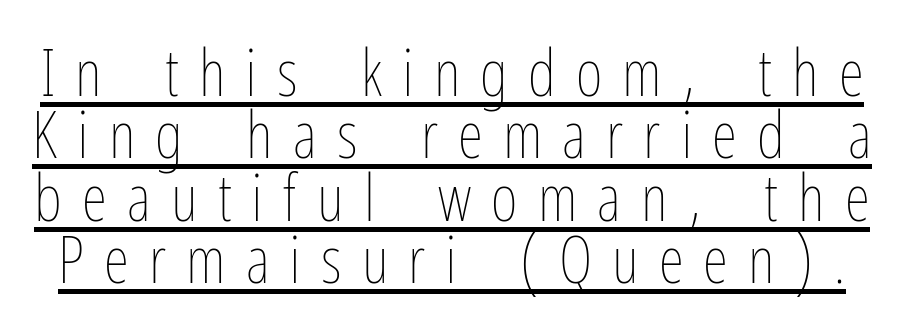
{"italic": "no", "bold": "no", "weight": "thin", "width": "condensed", "stroke_contrast": "low", "x_height": "medium", "monospaced": "no", "underline": "yes", "line_spacing": "tight", "line_spacing_ratio": 0.96, "letter_spacing": "wide", "letter_spacing_em": 0.31, "glyph_px": 65}
